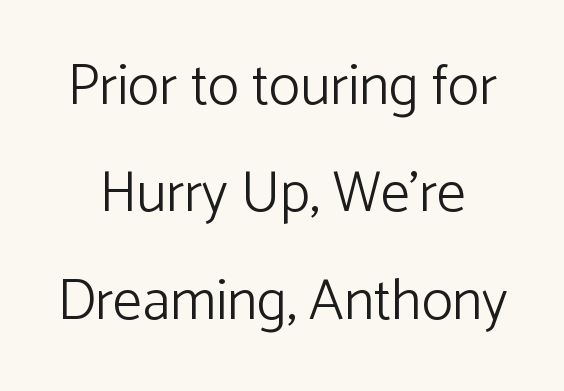
{"serif": "no", "italic": "no", "bold": "no", "weight": "light", "width": "normal", "stroke_contrast": "low", "x_height": "medium", "monospaced": "no", "underline": "no", "line_spacing_ratio": 1.85, "letter_spacing": "normal", "letter_spacing_em": 0.0, "glyph_px": 58}
